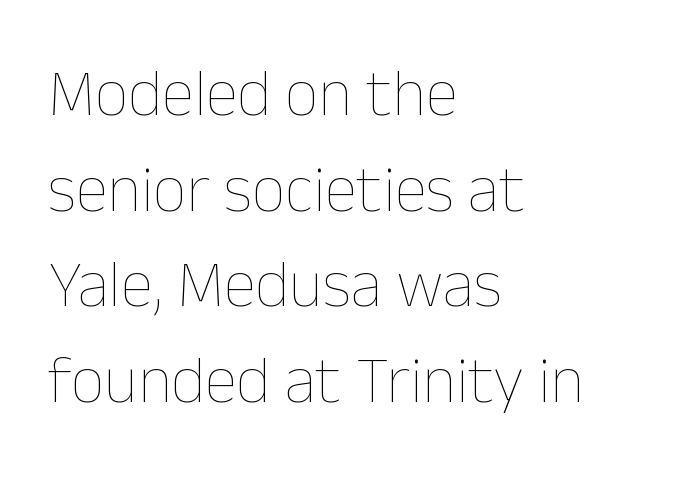
{"italic": "no", "bold": "no", "weight": "thin", "width": "normal", "stroke_contrast": "low", "x_height": "medium", "monospaced": "no", "underline": "no", "align": "left", "line_spacing": "normal", "line_spacing_ratio": 1.45, "letter_spacing": "normal", "letter_spacing_em": 0.0, "glyph_px": 66}
